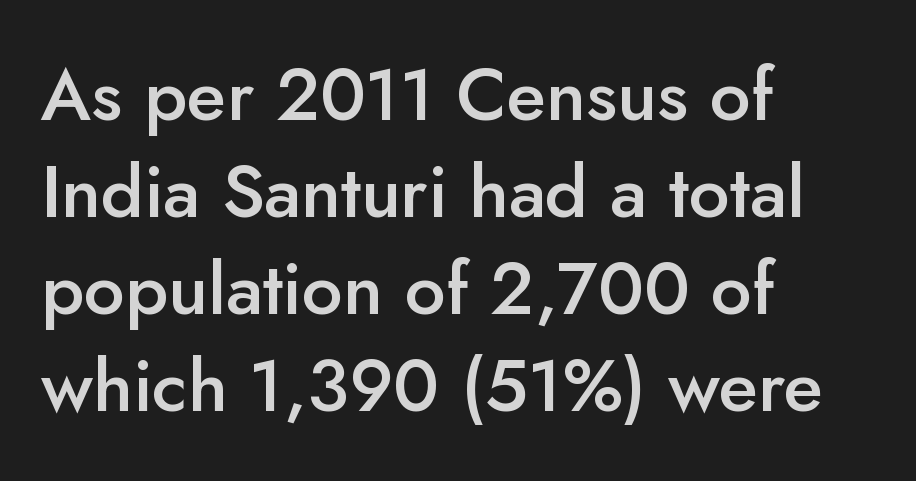
The image shows 73 px semibold sans-serif type, upright; set left-aligned, normal line spacing (1.33x), normal letter spacing, not underlined; low stroke contrast and a small x-height.
